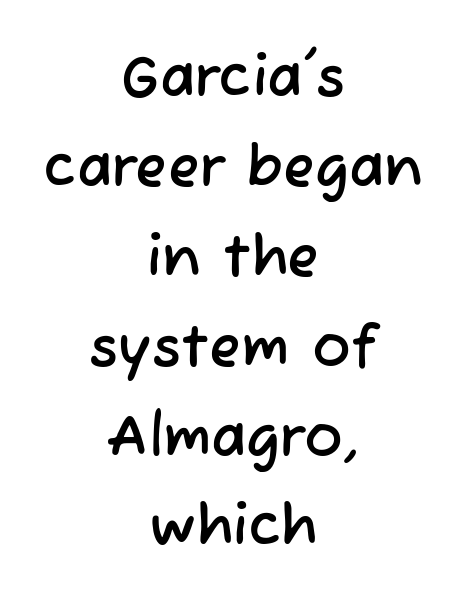
{"serif": "no", "width": "normal", "stroke_contrast": "low", "x_height": "medium", "monospaced": "no", "underline": "no", "align": "center", "line_spacing": "normal", "line_spacing_ratio": 1.55, "letter_spacing": "normal", "letter_spacing_em": 0.0, "glyph_px": 58}
